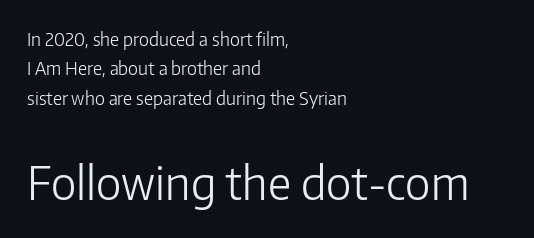
The image shows 46 px light sans-serif type, upright; set left-aligned, normal line spacing (1.63x), normal letter spacing, not underlined; the second (bottom) block is 2.56x larger; low stroke contrast and a medium x-height.
